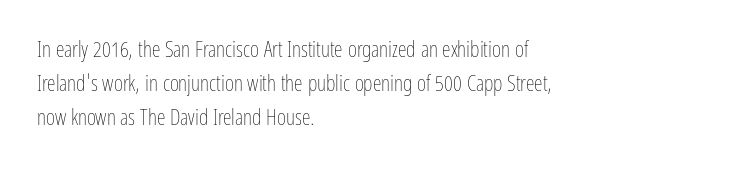
{"italic": "no", "bold": "no", "underline": "no", "align": "left", "line_spacing": "normal", "line_spacing_ratio": 1.54, "letter_spacing": "normal", "letter_spacing_em": 0.0, "glyph_px": 22}
